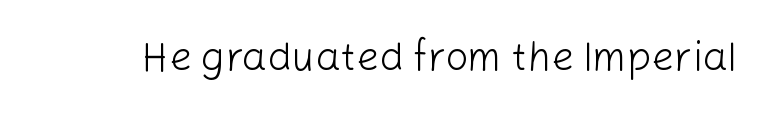
Q: Is the text bold? A: No.
Q: Is the text italic (slanted)? A: No, it is upright.
Q: Is the typeface a serif or a sans-serif typeface? A: Sans-serif.
Q: Is the text underlined? A: No.
Q: Is the spacing between letters normal or unusually wide? A: Normal.
Q: Width (condensed, normal, or wide)? A: Normal.
Q: Stroke contrast? A: Low.
Q: x-height? A: Medium.
Q: Monospaced? A: No.
